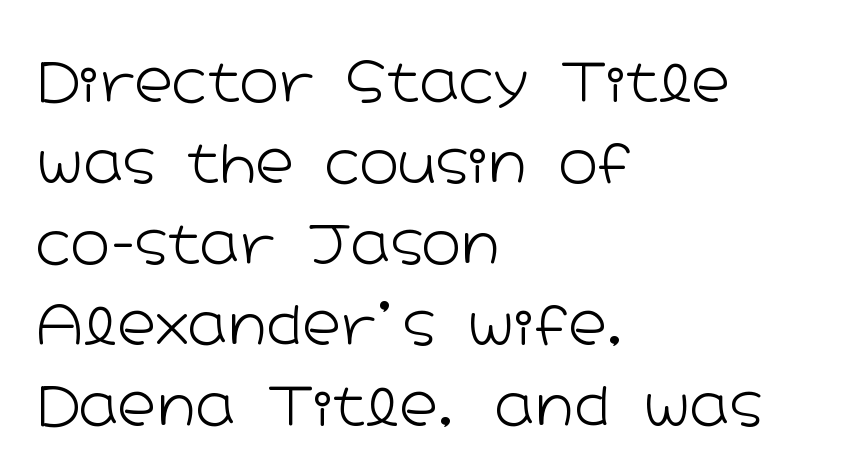
Q: Is the text bold? A: No.
Q: Is the text italic (slanted)? A: No, it is upright.
Q: Is the typeface a serif or a sans-serif typeface? A: Sans-serif.
Q: Is the text underlined? A: No.
Q: How is the paragraph aligned? A: Left-aligned.
Q: Is the spacing between letters normal or unusually wide? A: Normal.
Q: Is the spacing between lines tight, normal or loose? A: Normal.
Q: Width (condensed, normal, or wide)? A: Wide.
Q: Stroke contrast? A: Low.
Q: x-height? A: Medium.
Q: Monospaced? A: No.
